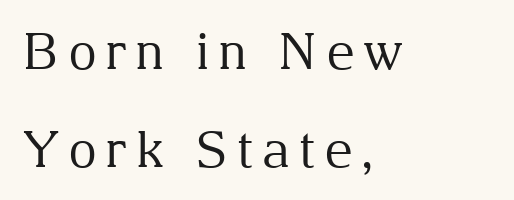
You can tell from the footed stems that serif type was used. The rag falls on the right side of this text block. The line-height multiplier appears high, well above default. The axis of the letterforms is exactly vertical. Character widths vary here, with narrow letters taking less room than wide ones.
